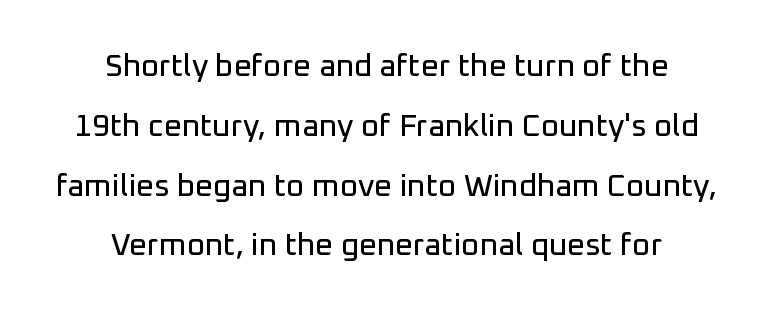
There is no visible air inserted between adjacent glyphs. Clear beneath every line of the passage. Spacing verdict: proportional, widths tailored to each character. Observe the absence of serifs on each vertical stroke in this sample. Does the leading feel generous? Absolutely, it's lavish.
